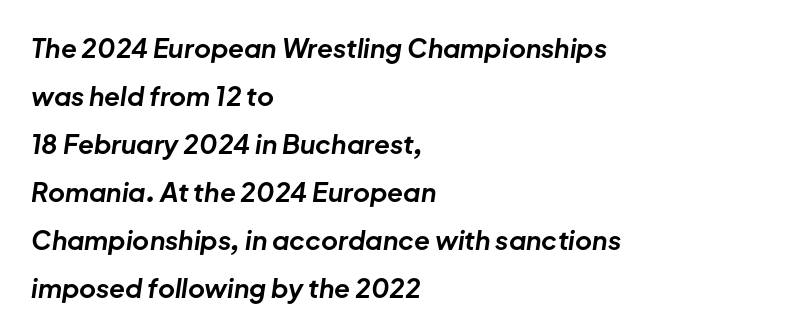
The image shows 26 px bold type, italic (leaning right); set left-aligned, line spacing 1.85x, normal letter spacing, not underlined.
